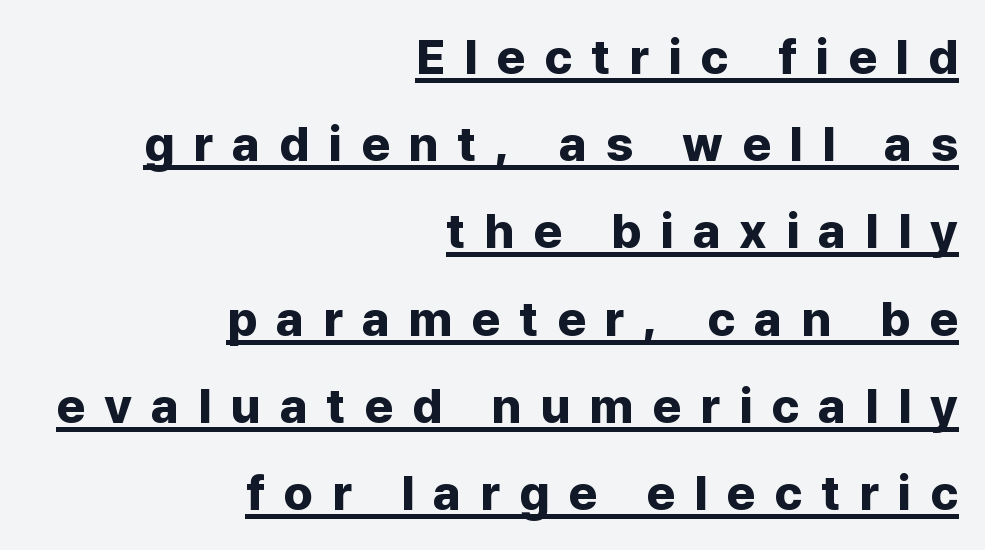
The image shows 49 px bold sans-serif type, upright; set right-aligned, line spacing 1.78x, unusually wide letter spacing (+0.39 em), underlined; low stroke contrast and a medium x-height.
